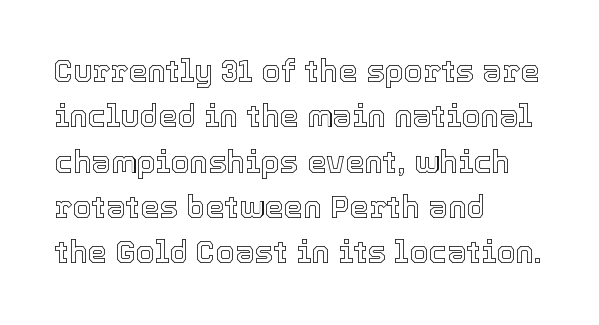
The image shows 31 px text type, upright; set left-aligned, normal line spacing (1.46x), normal letter spacing, not underlined; a medium x-height.
